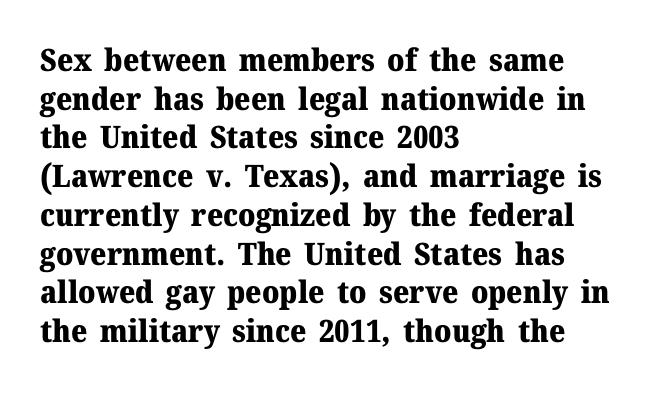
Q: Is the text bold? A: Yes.
Q: Is the text italic (slanted)? A: No, it is upright.
Q: Is the typeface a serif or a sans-serif typeface? A: Serif.
Q: Is the text underlined? A: No.
Q: How is the paragraph aligned? A: Left-aligned.
Q: Is the spacing between letters normal or unusually wide? A: Normal.
Q: Is the spacing between lines tight, normal or loose? A: Normal.
Q: Width (condensed, normal, or wide)? A: Normal.
Q: Stroke contrast? A: Medium.
Q: x-height? A: Medium.
Q: Monospaced? A: No.
